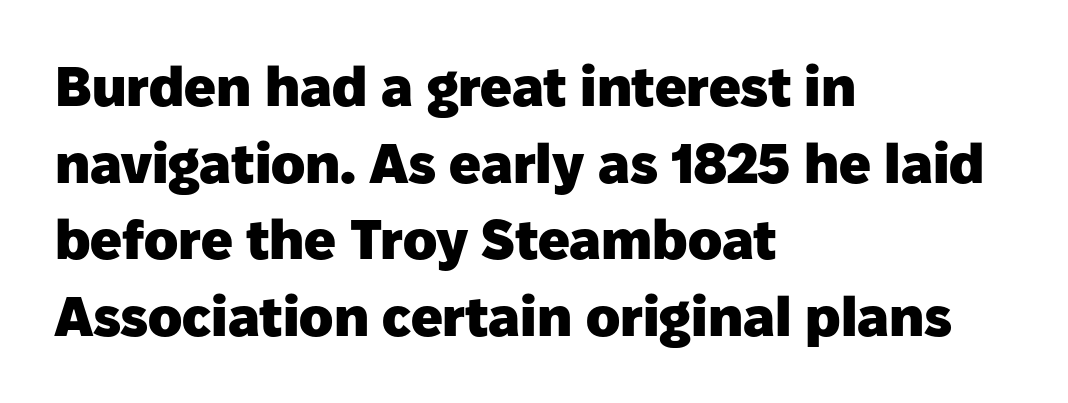
Q: Is the text bold? A: Yes.
Q: Is the text italic (slanted)? A: No, it is upright.
Q: Is the typeface a serif or a sans-serif typeface? A: Sans-serif.
Q: Is the text underlined? A: No.
Q: How is the paragraph aligned? A: Left-aligned.
Q: Is the spacing between letters normal or unusually wide? A: Normal.
Q: Is the spacing between lines tight, normal or loose? A: Normal.
Q: Width (condensed, normal, or wide)? A: Normal.
Q: Stroke contrast? A: Low.
Q: x-height? A: Medium.
Q: Monospaced? A: No.
